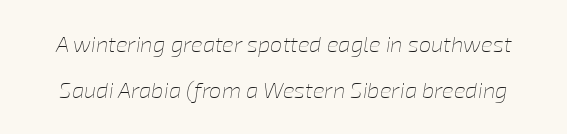
The image shows 22 px text type, italic (leaning right); set loose line spacing (2.1x), normal letter spacing, not underlined.
